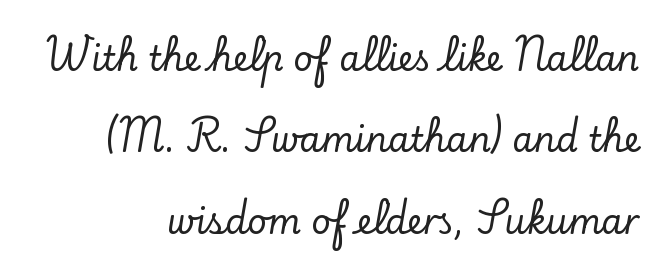
Yep, those are serifs on the letters. The lines in this sample share a right terminus and differ only in where they begin. Check the space under the baseline: it is left empty. Here the designer chose a conventional face with non-uniform glyph widths.
